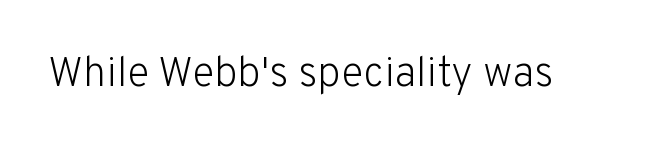
Q: Is the text bold? A: No.
Q: Is the text italic (slanted)? A: No, it is upright.
Q: Is the typeface a serif or a sans-serif typeface? A: Sans-serif.
Q: Is the text underlined? A: No.
Q: Is the spacing between letters normal or unusually wide? A: Normal.
Q: Width (condensed, normal, or wide)? A: Normal.
Q: Stroke contrast? A: Low.
Q: x-height? A: Medium.
Q: Monospaced? A: No.
